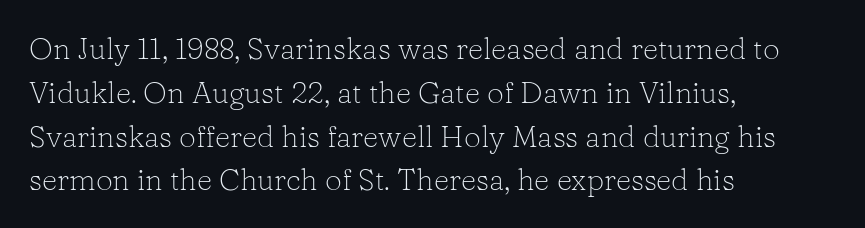
Anything drawn beneath the words? Only blank space. Evenly set lines give the paragraph a standard silhouette. This rendering employs a face with finishing strokes, i.e., a serif. Every row of glyphs begins at an identical x-position on the left.
